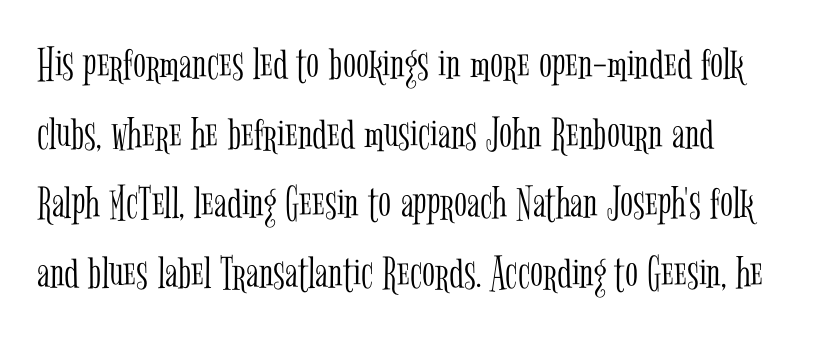
Q: Is the text bold? A: No.
Q: Is the text italic (slanted)? A: No, it is upright.
Q: Is the typeface a serif or a sans-serif typeface? A: Serif.
Q: Is the text underlined? A: No.
Q: Is the spacing between letters normal or unusually wide? A: Normal.
Q: Is the spacing between lines tight, normal or loose? A: Normal.
Q: Width (condensed, normal, or wide)? A: Condensed.
Q: Stroke contrast? A: Low.
Q: x-height? A: Medium.
Q: Monospaced? A: No.
